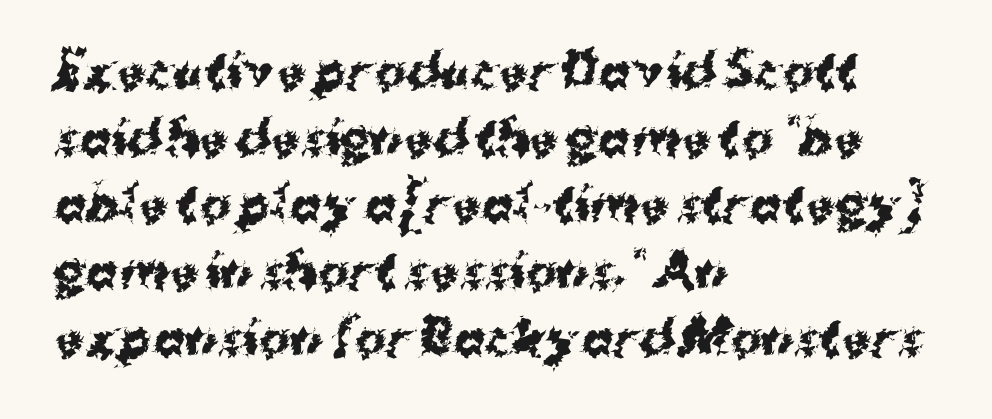
The text block is weighted toward the left margin, trailing off unevenly rightward. The passage shown is typeset with a sans-serif family. Each letter keeps its own natural width here, so spacing adapts to shape.
